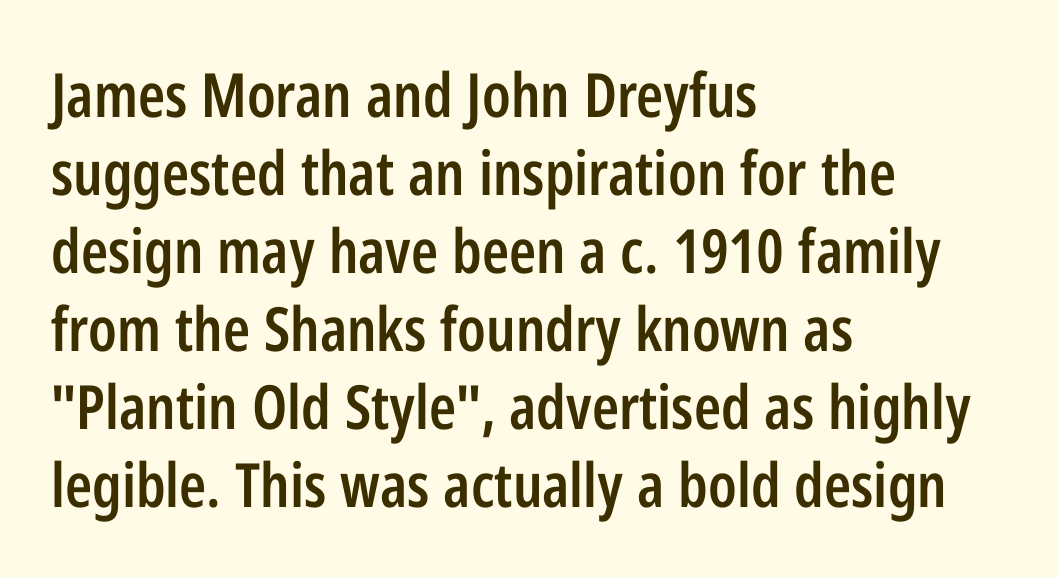
{"serif": "no", "italic": "no", "bold": "semi", "weight": "semibold", "width": "condensed", "stroke_contrast": "low", "x_height": "medium", "monospaced": "no", "underline": "no", "align": "left", "line_spacing": "normal", "line_spacing_ratio": 1.28, "letter_spacing": "normal", "letter_spacing_em": 0.0, "glyph_px": 61}
